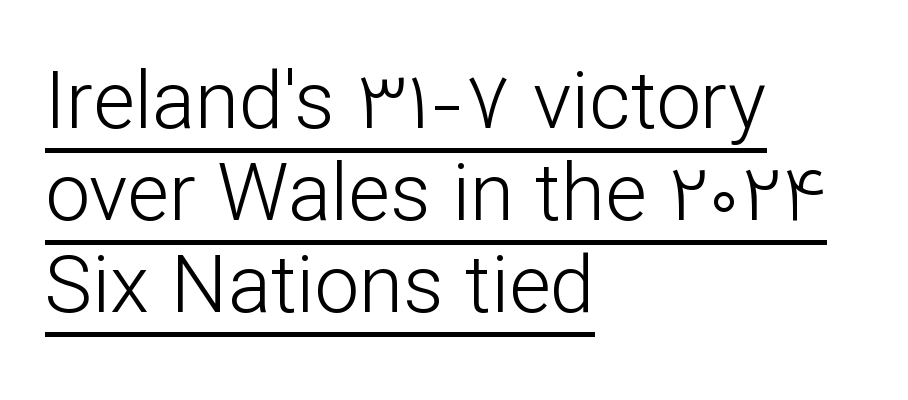
A light-to-regular cut is what we see here. This sample trades vertical openness for compactness between lines. Posture: upright roman. Serif or sans? Sans — the stroke terminals are bare. In terms of letterspacing, this is plain default setting. Honestly, the underline is the first thing you notice here.
